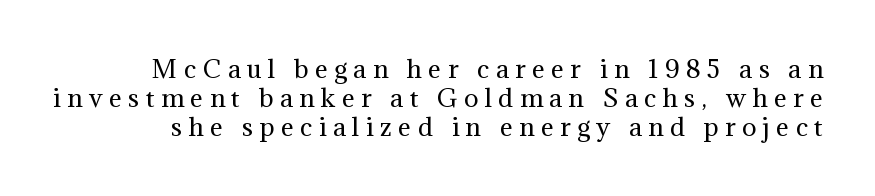
The image shows 24 px text type, upright; set line spacing 1.21x, unusually wide letter spacing (+0.27 em), not underlined.
